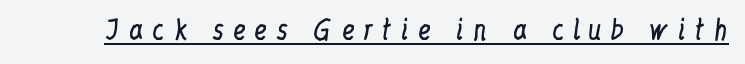
{"bold": "no", "underline": "yes", "letter_spacing": "wide", "letter_spacing_em": 0.34, "glyph_px": 26}
